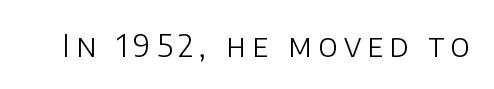
The image shows 31 px light sans-serif type, upright; set unusually wide letter spacing (+0.2 em), not underlined; low stroke contrast and a large x-height.
